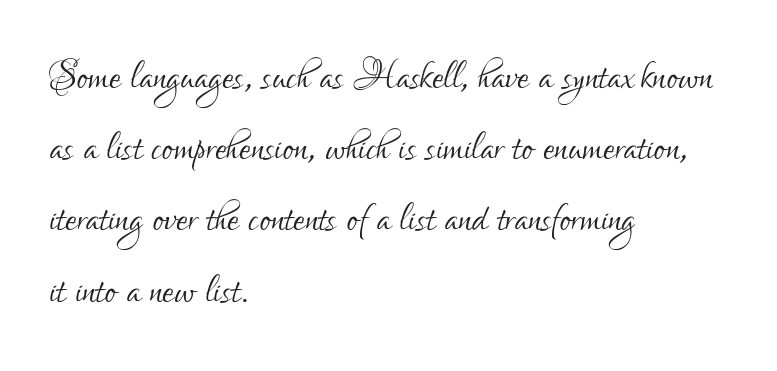
The image shows 52 px light, condensed sans-serif type; set left-aligned, normal line spacing (1.37x), normal letter spacing, not underlined; low stroke contrast and a small x-height.
